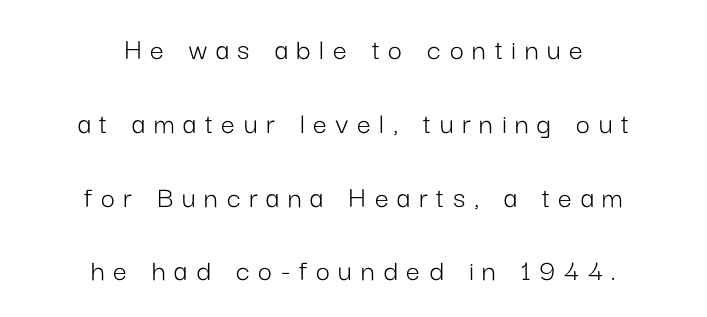
The image shows 31 px light sans-serif type, upright; set centered, loose line spacing (2.38x), unusually wide letter spacing (+0.28 em), not underlined; low stroke contrast and a medium x-height.
